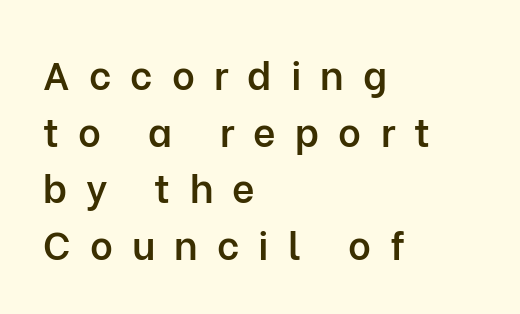
{"serif": "no", "italic": "no", "bold": "semi", "weight": "semibold", "width": "normal", "stroke_contrast": "low", "x_height": "medium", "monospaced": "no", "underline": "no", "align": "left", "line_spacing": "normal", "line_spacing_ratio": 1.45, "letter_spacing": "wide", "letter_spacing_em": 0.49, "glyph_px": 39}
